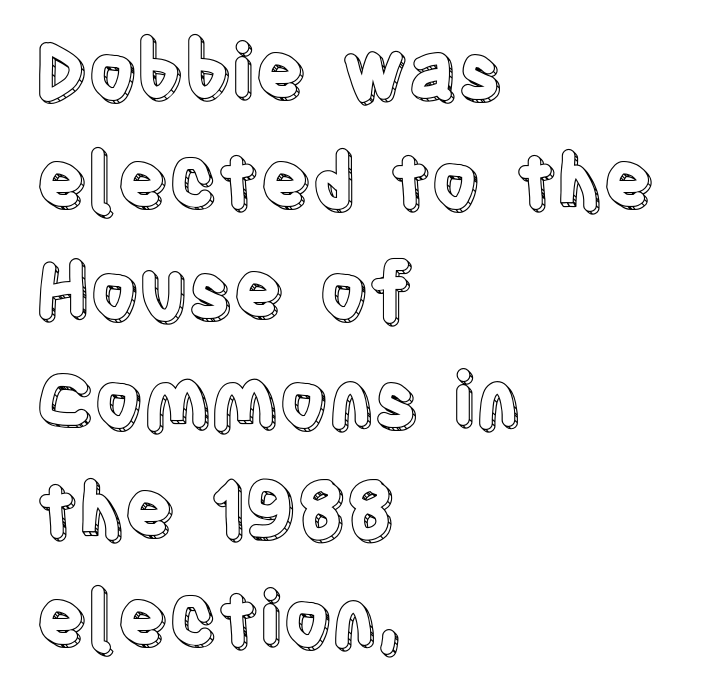
The image shows 75 px condensed type, upright; set left-aligned, normal line spacing (1.46x), normal letter spacing, not underlined; a large x-height.
